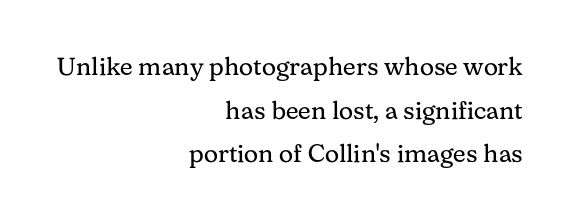
Words appear dense and cohesive because spacing is normal. The space beneath each line is pristine and unruled. Quick note: not italic, upright. Weight: in the light-to-regular range.
